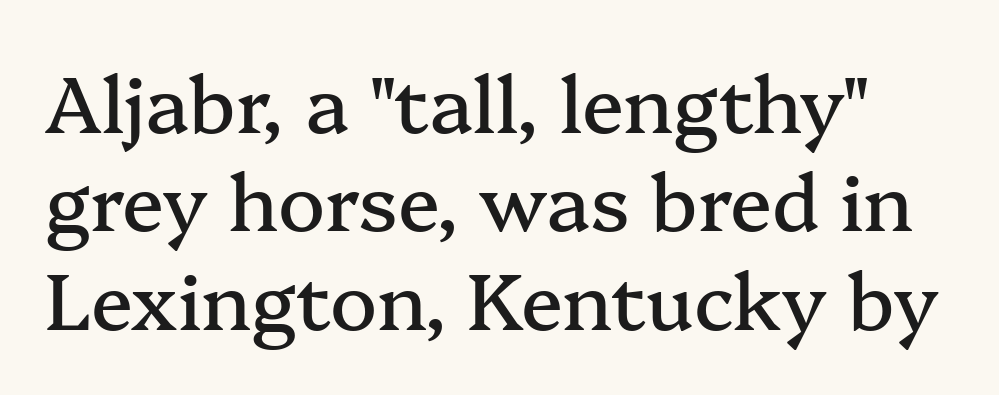
The image shows 78 px serif type, upright; set normal line spacing (1.26x), normal letter spacing, not underlined; medium stroke contrast and a medium x-height.
